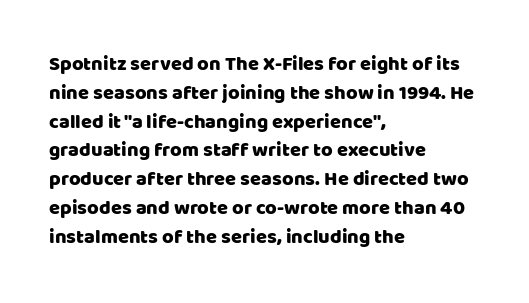
Default kerning and tracking; the words read as compact shapes. The type sits square on the baseline with zero lean. How would I describe the line gaps? Plain and ordinary. The zone under the glyphs is completely vacant. The lines are quadded left.
